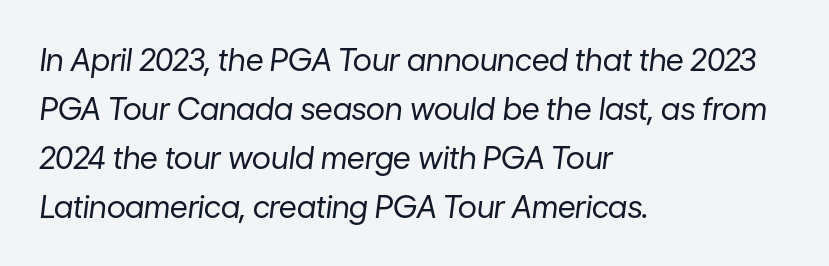
{"italic": "yes", "lean": "right", "slant_degrees": 7, "bold": "no", "weight": "regular", "width": "normal", "stroke_contrast": "low", "x_height": "medium", "monospaced": "no", "underline": "no", "align": "left", "line_spacing": "normal", "line_spacing_ratio": 1.58, "letter_spacing": "normal", "letter_spacing_em": 0.0, "glyph_px": 31}
